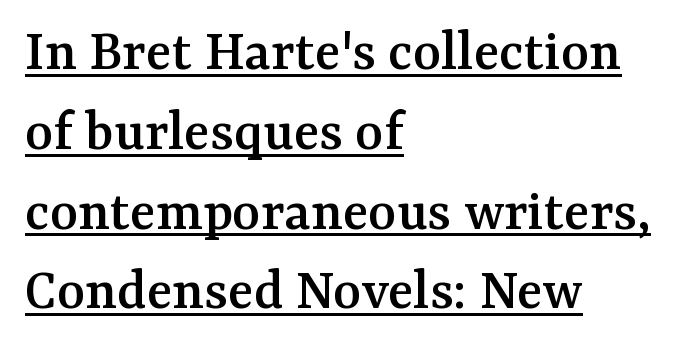
The image shows 60 px serif type, upright; set left-aligned, normal line spacing (1.33x), normal letter spacing, underlined; medium stroke contrast and a medium x-height.
